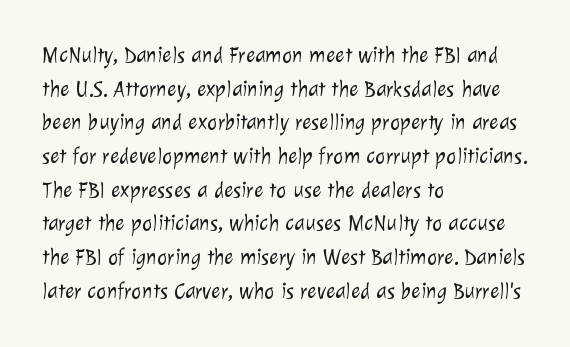
{"bold": "no", "underline": "no", "align": "left", "line_spacing": "normal", "line_spacing_ratio": 1.53, "letter_spacing": "normal", "letter_spacing_em": 0.0, "glyph_px": 22}
